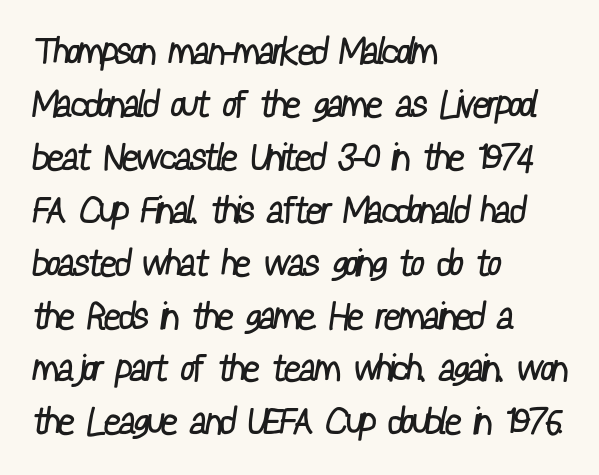
{"serif": "no", "bold": "no", "weight": "regular", "width": "condensed", "stroke_contrast": "low", "x_height": "medium", "monospaced": "no", "underline": "no", "align": "left", "line_spacing": "normal", "line_spacing_ratio": 1.43, "letter_spacing": "normal", "letter_spacing_em": 0.0, "glyph_px": 37}
